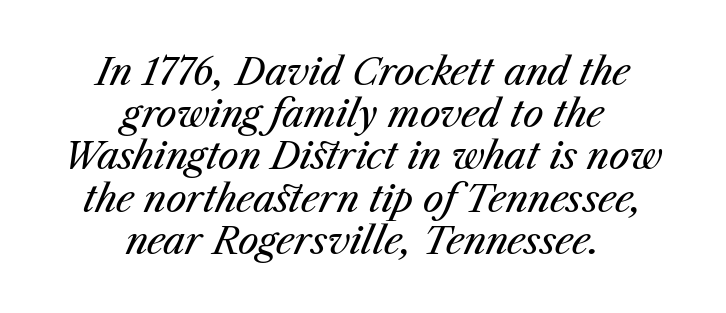
Q: Is the text bold? A: No.
Q: Is the text italic (slanted)? A: Yes, it leans right by about 23 degrees.
Q: Is the text underlined? A: No.
Q: How is the paragraph aligned? A: Centered.
Q: Is the spacing between letters normal or unusually wide? A: Normal.
Q: Is the spacing between lines tight, normal or loose? A: Tight.
Q: Width (condensed, normal, or wide)? A: Normal.
Q: Stroke contrast? A: Medium.
Q: x-height? A: Medium.
Q: Monospaced? A: No.
